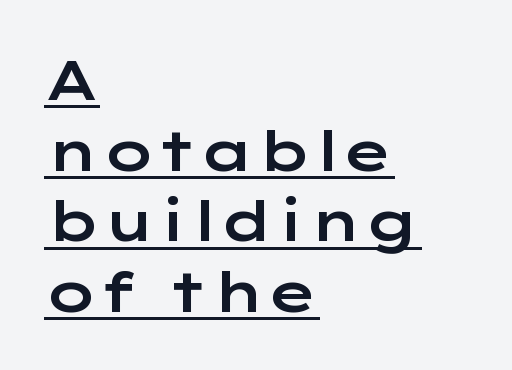
The image shows 56 px wide sans-serif type, upright; set left-aligned, normal line spacing (1.26x), normal letter spacing, underlined; low stroke contrast and a medium x-height.
